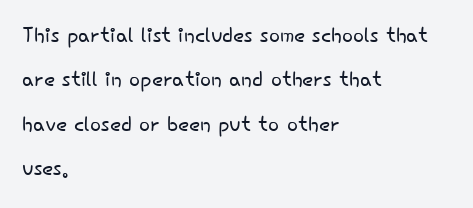
A quiet, ordinary-to-light weight characterises the typeface. To sum up the face: it is a sans, with no serifs. Has an underline been added? It has not. These lines are set flush left with a ragged right edge. Italic: no, the glyphs are upright roman.
